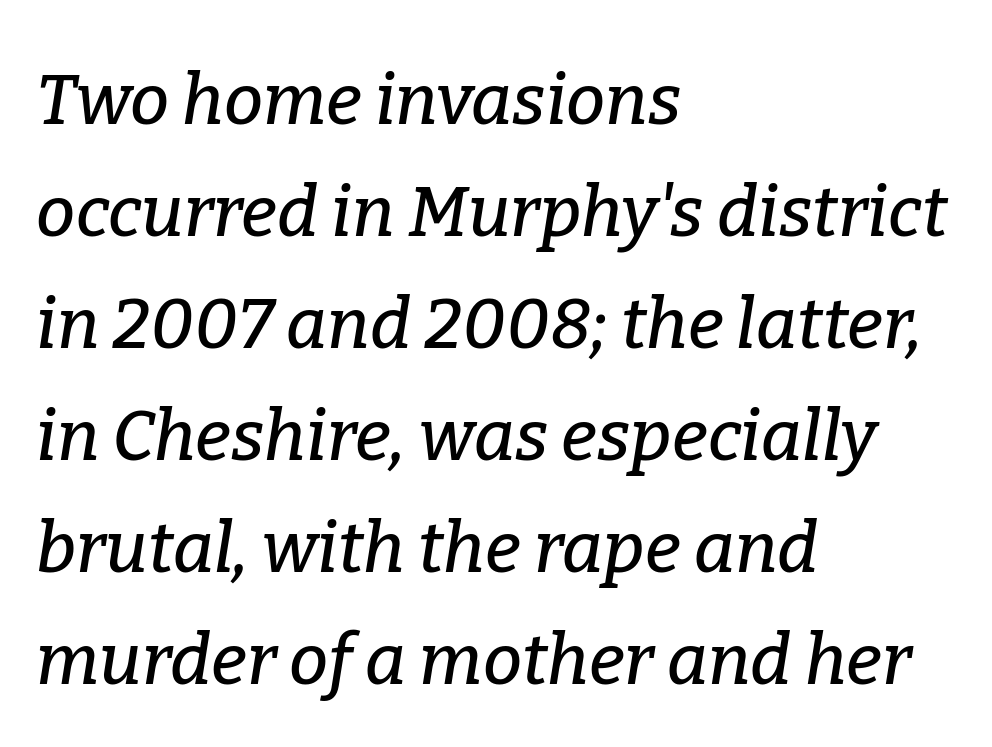
The specimen reads as italic at a glance. Proportional: the letters do not fall into vertical columns. Evenly set lines give the paragraph a standard silhouette. Stroke terminals: seriffed. Horizontal alignment here is leftward, the default for most running prose. Words float on clear page, feet unadorned.
